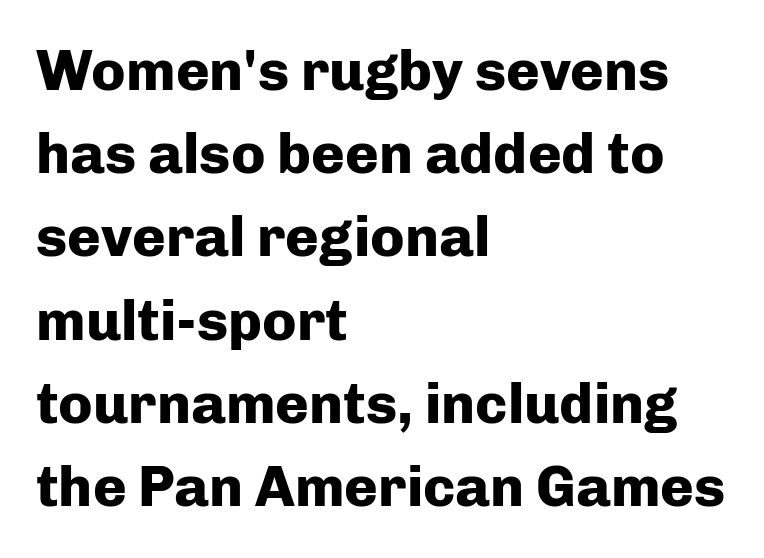
The image shows 57 px heavy sans-serif type, upright; set left-aligned, normal line spacing (1.46x), normal letter spacing, not underlined; low stroke contrast and a medium x-height.
